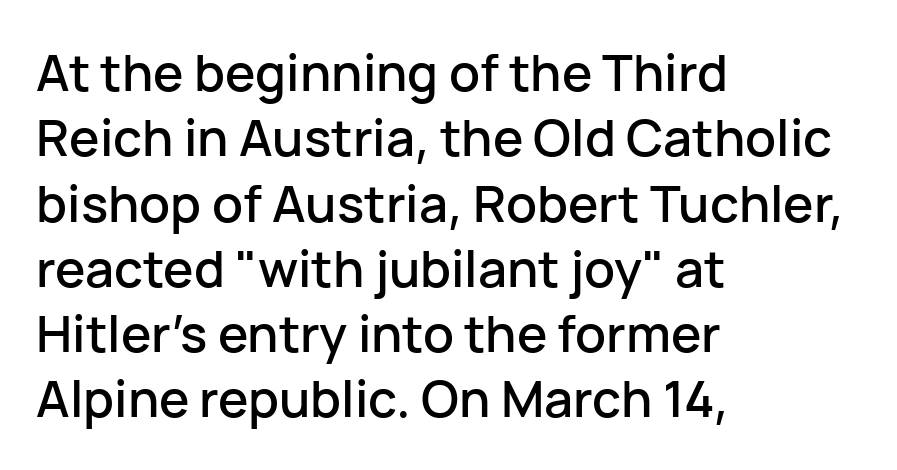
This sample is left-justified, so line endings fall wherever the words run out. The area under the type is left untouched. The glyphs in this specimen are sans serif. Is there much room between lines? A standard amount, neither cramped nor airy. In terms of posture, this sample is upright. Between one letter and the next there's only the usual sliver of space.
